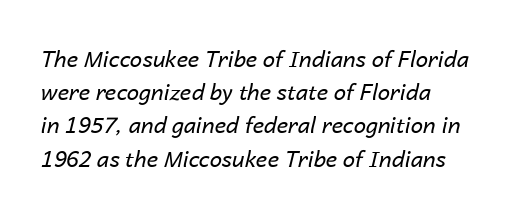
The image shows 22 px text type, italic (leaning right); set left-aligned, normal line spacing (1.51x), normal letter spacing, not underlined.
